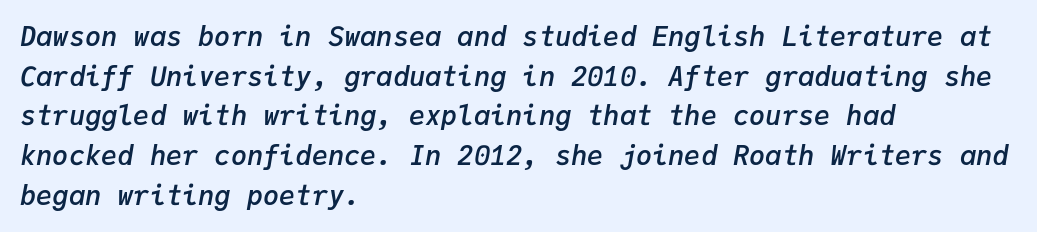
{"italic": "yes", "lean": "right", "slant_degrees": 9, "bold": "semi", "underline": "no", "align": "left", "line_spacing": "normal", "line_spacing_ratio": 1.47, "letter_spacing": "normal", "letter_spacing_em": 0.0, "glyph_px": 27}
